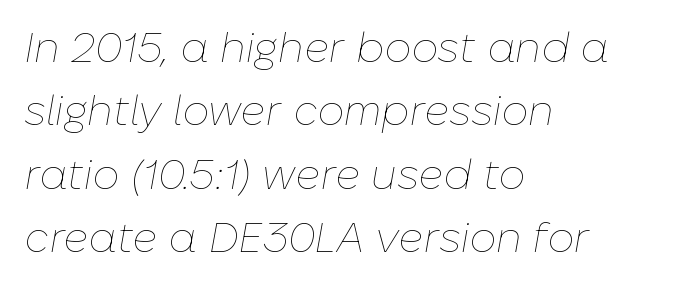
{"italic": "yes", "lean": "right", "slant_degrees": 10, "bold": "no", "weight": "thin", "width": "normal", "stroke_contrast": "low", "x_height": "medium", "monospaced": "no", "underline": "no", "align": "left", "line_spacing": "normal", "line_spacing_ratio": 1.51, "letter_spacing": "normal", "letter_spacing_em": 0.0, "glyph_px": 42}
